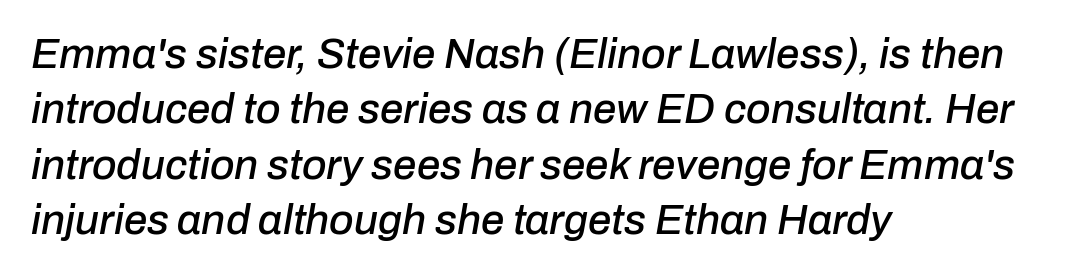
Q: Is the text italic (slanted)? A: Yes, it leans right by about 10 degrees.
Q: Is the text underlined? A: No.
Q: How is the paragraph aligned? A: Left-aligned.
Q: Is the spacing between letters normal or unusually wide? A: Normal.
Q: Is the spacing between lines tight, normal or loose? A: Normal.
Q: Width (condensed, normal, or wide)? A: Normal.
Q: Stroke contrast? A: Low.
Q: x-height? A: Medium.
Q: Monospaced? A: No.
